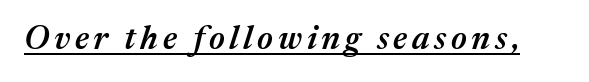
Stroke thickness is moderately raised; the sample reads as semibold. The font's italic variant was chosen for this text. You could not count columns in this text — the font is proportionally spaced. You can see a thin bar hugging the bottom of the glyphs.
